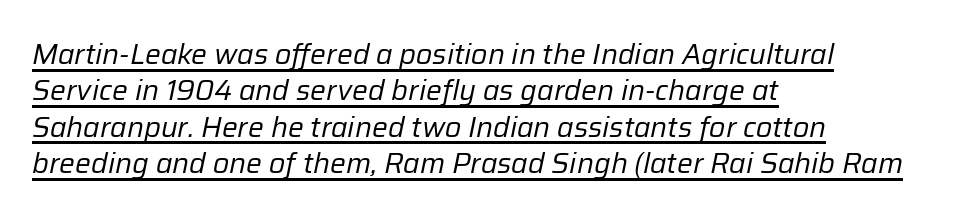
{"italic": "yes", "lean": "right", "slant_degrees": 12, "bold": "no", "weight": "regular", "width": "normal", "stroke_contrast": "low", "x_height": "medium", "monospaced": "no", "underline": "yes", "align": "left", "line_spacing": "normal", "line_spacing_ratio": 1.3, "letter_spacing": "normal", "letter_spacing_em": 0.0, "glyph_px": 28}
